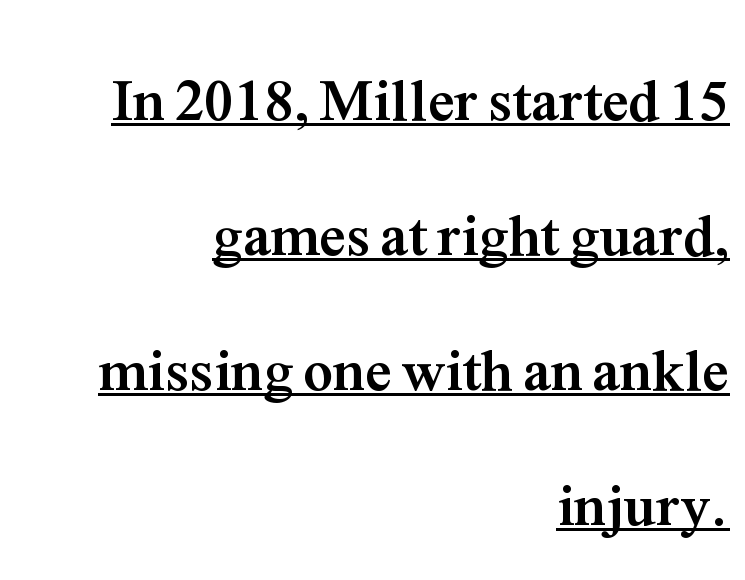
{"serif": "yes", "italic": "no", "bold": "yes", "weight": "semibold", "width": "normal", "stroke_contrast": "medium", "x_height": "medium", "monospaced": "no", "underline": "yes", "align": "right", "line_spacing": "loose", "line_spacing_ratio": 2.29, "letter_spacing": "normal", "letter_spacing_em": 0.0, "glyph_px": 59}
